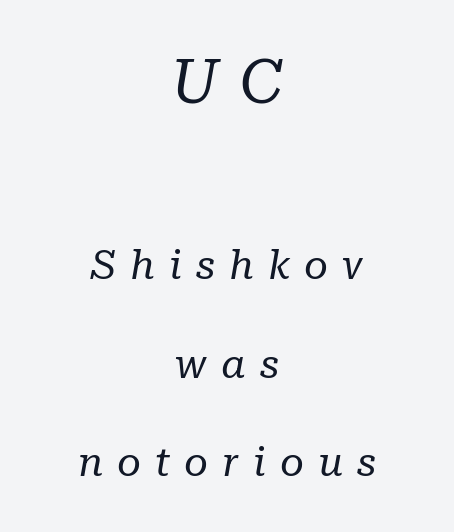
{"serif": "yes", "italic": "yes", "lean": "right", "slant_degrees": 10, "bold": "no", "weight": "regular", "width": "normal", "stroke_contrast": "low", "x_height": "medium", "monospaced": "no", "underline": "no", "align": "center", "line_spacing": "loose", "line_spacing_ratio": 2.4, "letter_spacing": "wide", "letter_spacing_em": 0.34, "larger_block": "first", "size_ratio": 1.49, "glyph_px": 61}
